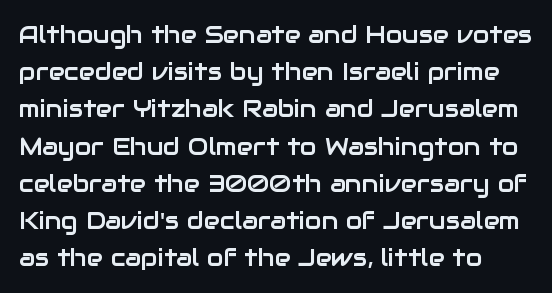
Check under the words: just untouched page. Notice how the stems are strictly vertical — no italics here. The gaps between neighbouring characters are ordinary and unremarkable. Vertical spacing — default.
